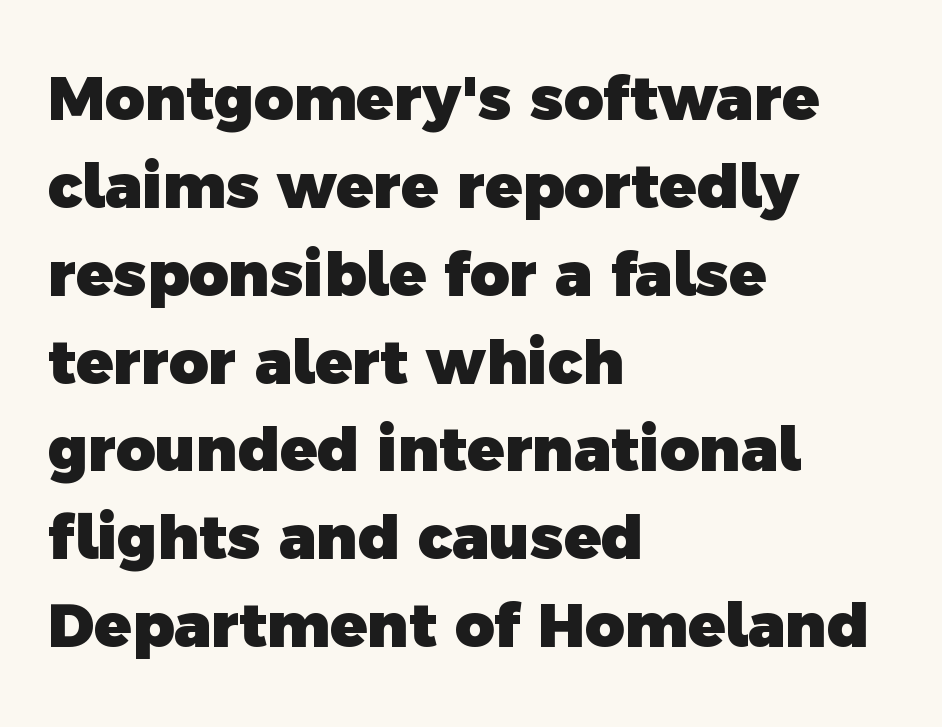
The image shows 61 px heavy sans-serif type; set left-aligned, normal line spacing (1.44x), normal letter spacing, not underlined; a medium x-height.
